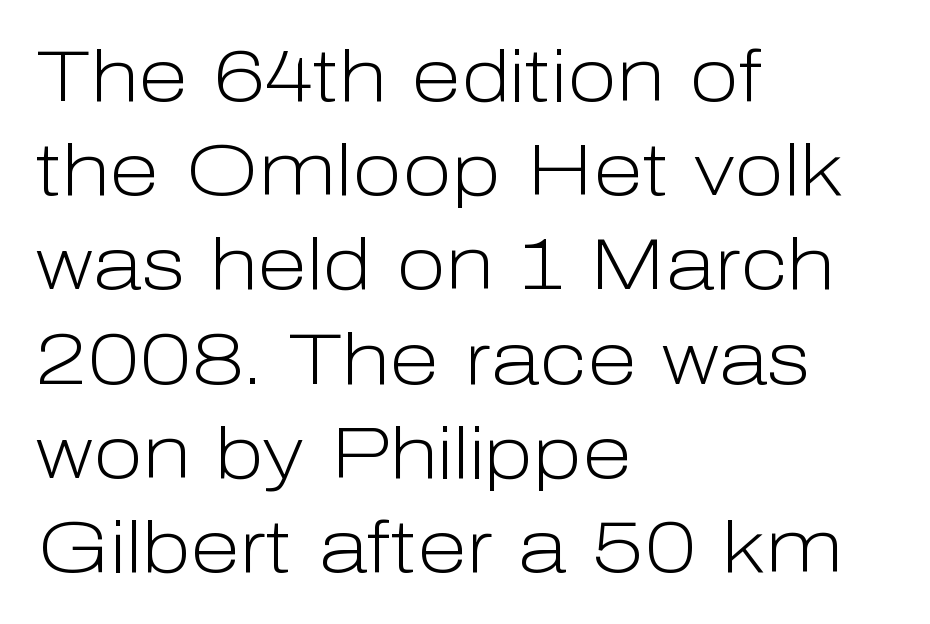
Q: Is the text bold? A: No.
Q: Is the text italic (slanted)? A: No, it is upright.
Q: Is the typeface a serif or a sans-serif typeface? A: Sans-serif.
Q: Is the text underlined? A: No.
Q: How is the paragraph aligned? A: Left-aligned.
Q: Is the spacing between letters normal or unusually wide? A: Normal.
Q: Is the spacing between lines tight, normal or loose? A: Normal.
Q: Width (condensed, normal, or wide)? A: Normal.
Q: Stroke contrast? A: Low.
Q: x-height? A: Medium.
Q: Monospaced? A: No.
